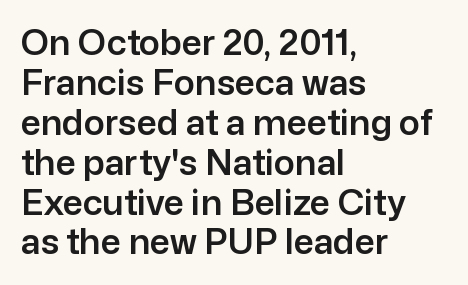
The rendering uses a small line-height, squeezing the rows. Is this a fixed-width face? No — the glyphs have proportional, varying widths. Plain, unruled lines of type. Posture: vertical.
